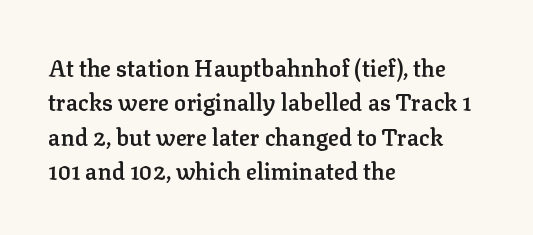
The setting favours the left margin, as ordinary paragraphs usually do. Words float on clear page, feet unadorned. If you measured baseline to baseline, you'd find a middling distance. These words are printed semibold, heavier than regular yet not bold. Does the lettering tilt? It doesn't — this is upright.
